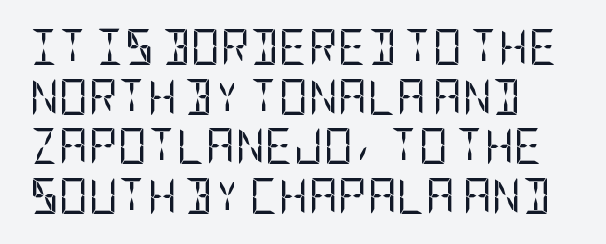
The image shows 36 px regular-weight, condensed sans-serif type, upright; set left-aligned, normal line spacing (1.38x), normal letter spacing, not underlined; low stroke contrast and a large x-height.
